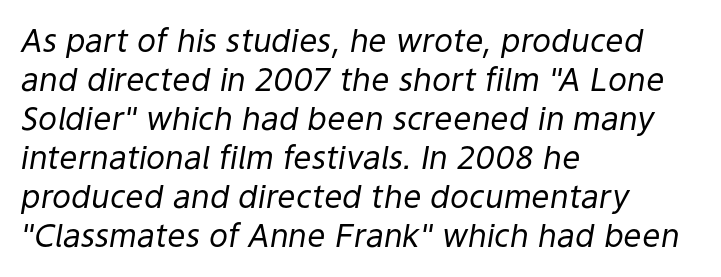
The image shows 32 px regular-weight type, italic (leaning right); set left-aligned, line spacing 1.22x, normal letter spacing, not underlined; low stroke contrast and a medium x-height.
